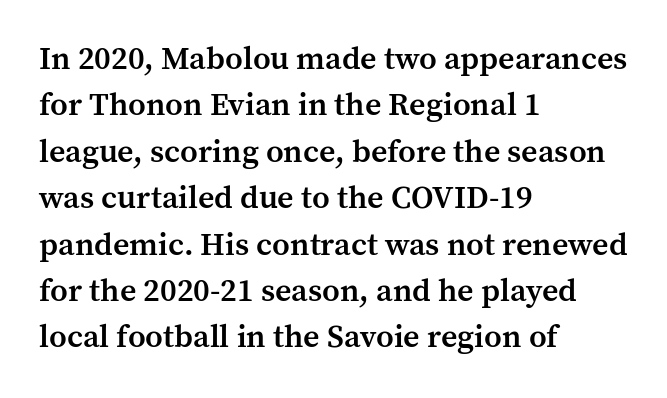
Q: Is the text bold? A: Semi-bold.
Q: Is the text italic (slanted)? A: No, it is upright.
Q: Is the typeface a serif or a sans-serif typeface? A: Serif.
Q: Is the text underlined? A: No.
Q: How is the paragraph aligned? A: Left-aligned.
Q: Is the spacing between letters normal or unusually wide? A: Normal.
Q: Is the spacing between lines tight, normal or loose? A: Normal.
Q: Width (condensed, normal, or wide)? A: Normal.
Q: Stroke contrast? A: Medium.
Q: x-height? A: Medium.
Q: Monospaced? A: No.
